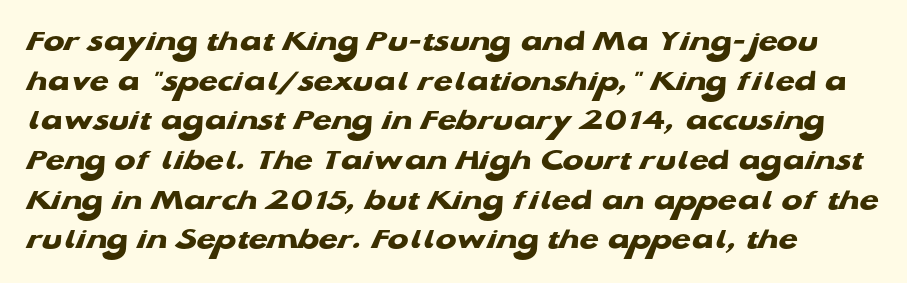
Q: Is the text bold? A: Yes.
Q: Is the typeface a serif or a sans-serif typeface? A: Sans-serif.
Q: Is the text underlined? A: No.
Q: Is the spacing between letters normal or unusually wide? A: Normal.
Q: Is the spacing between lines tight, normal or loose? A: Normal.
Q: Width (condensed, normal, or wide)? A: Wide.
Q: Stroke contrast? A: Low.
Q: x-height? A: Medium.
Q: Monospaced? A: No.
